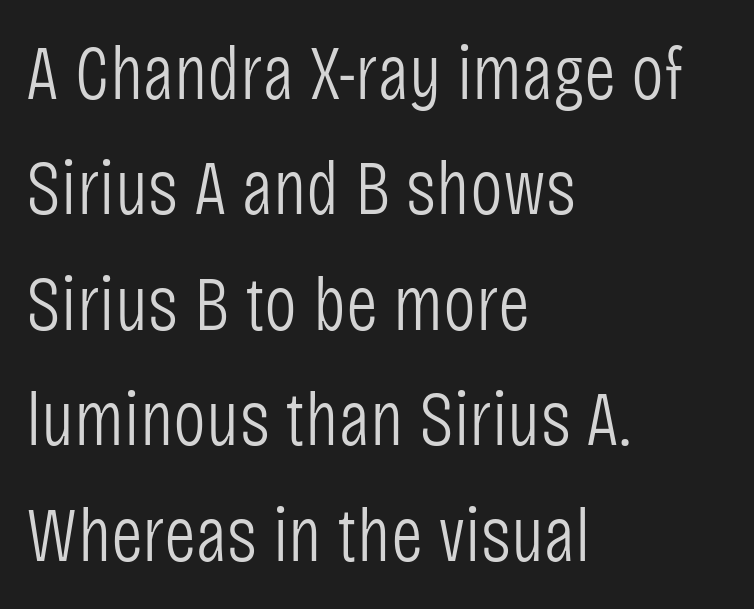
Bold? No — there's no thickening of the strokes. This sample is left-justified, so line endings fall wherever the words run out. Style check: upright. Note the varied advance widths — an 'i' is clearly narrower than an 'm'. The space beneath each line is pristine and unruled. Are there feet on the stems? There aren't — it's a sans.
